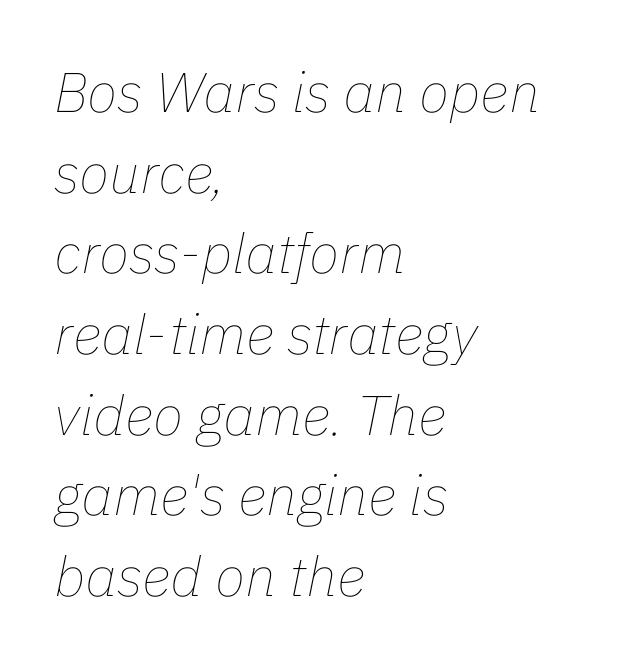
Letters rest on an invisible, unmarked baseline. Slanted lettering throughout. Nobody touched the tracking dial on this one. No chunkiness to these letters — they're not bold.
